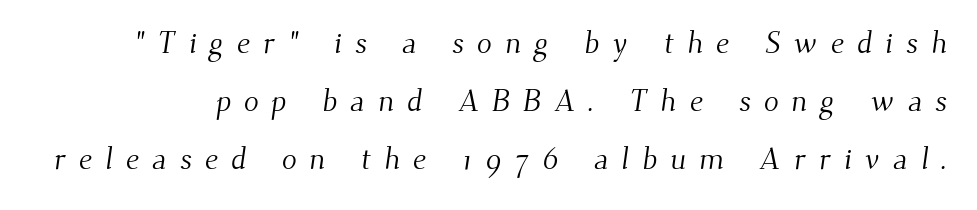
The image shows 31 px light serif type; set line spacing 1.87x, unusually wide letter spacing (+0.42 em), not underlined; medium stroke contrast and a small x-height.
